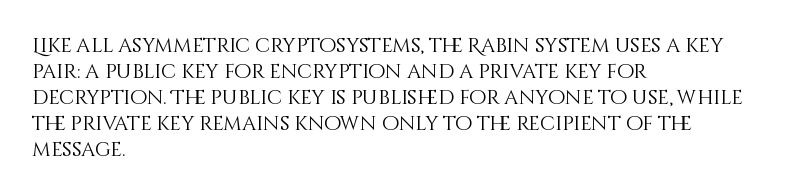
The image shows 20 px text type, upright; set left-aligned, normal line spacing (1.3x), normal letter spacing, not underlined.
